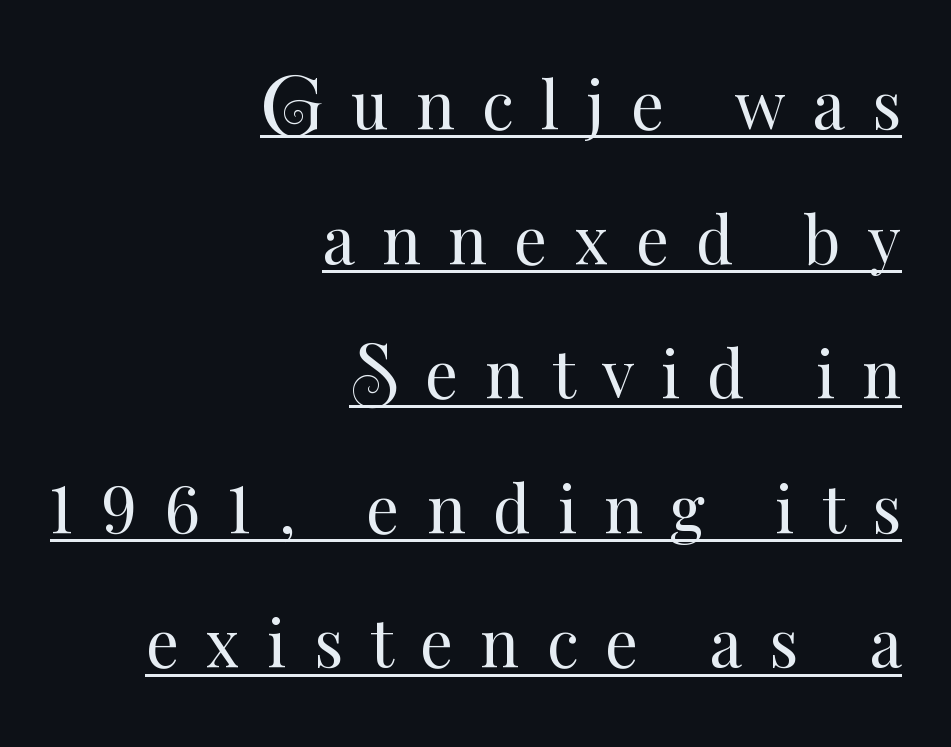
The paragraph has a hard right edge and a soft left edge. Tracking value appears strongly positive — letters spread wide. These lines are rendered in a variable-pitch font. Weight: not bold — regular or lighter. The block of text is sparse from top to bottom, with ample space between rows.
